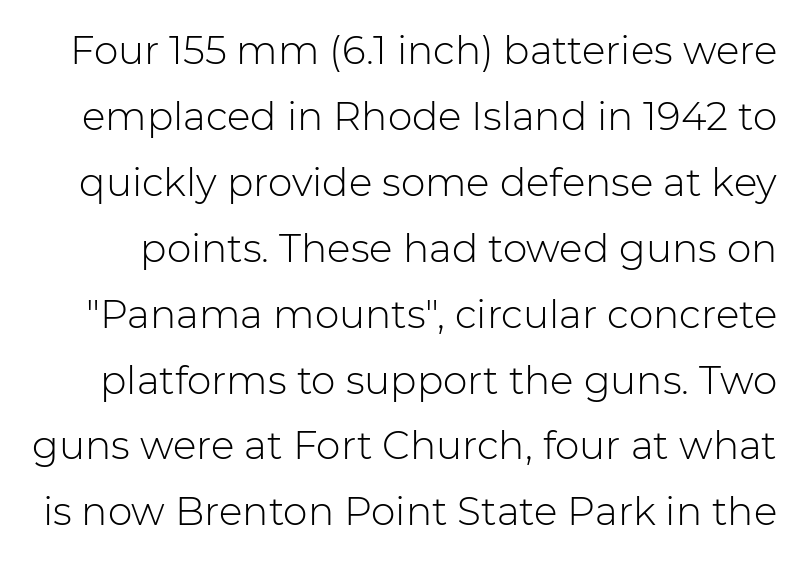
{"serif": "no", "italic": "no", "bold": "no", "weight": "light", "width": "normal", "stroke_contrast": "low", "x_height": "medium", "monospaced": "no", "underline": "no", "line_spacing": "normal", "line_spacing_ratio": 1.69, "letter_spacing": "normal", "letter_spacing_em": 0.0, "glyph_px": 39}
